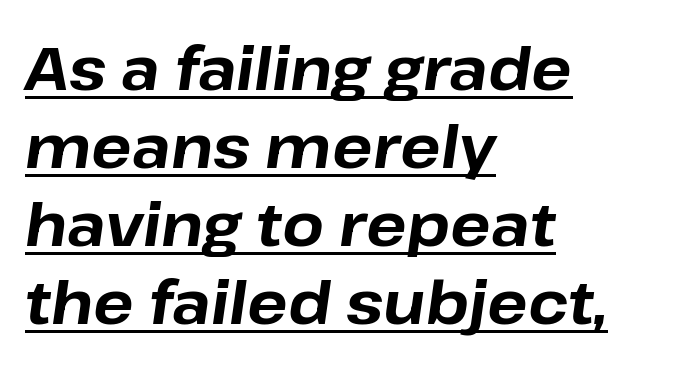
Q: Is the text bold? A: Yes.
Q: Is the text italic (slanted)? A: Yes, it leans right by about 8 degrees.
Q: Is the text underlined? A: Yes.
Q: How is the paragraph aligned? A: Left-aligned.
Q: Is the spacing between letters normal or unusually wide? A: Normal.
Q: Is the spacing between lines tight, normal or loose? A: Normal.
Q: Width (condensed, normal, or wide)? A: Normal.
Q: Stroke contrast? A: Low.
Q: x-height? A: Medium.
Q: Monospaced? A: No.
